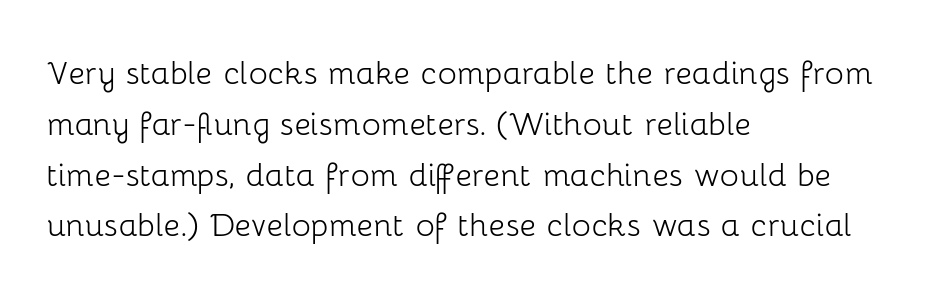
The image shows 40 px light sans-serif type, upright; set left-aligned, normal line spacing (1.27x), normal letter spacing, not underlined; low stroke contrast and a medium x-height.
